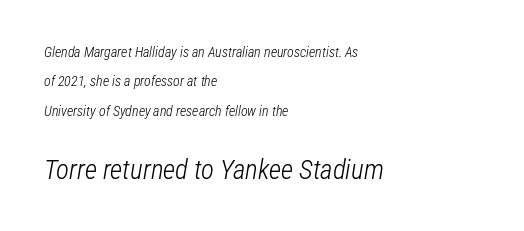
The emphasis by scale lands on block number two, below. This sample is left-justified, so line endings fall wherever the words run out. Words float on clear page, feet unadorned. Would a proofreader flag this as italicized? Yes. Line spacing here is loose. This reads as an unemphasized weight, regular at the heaviest.
